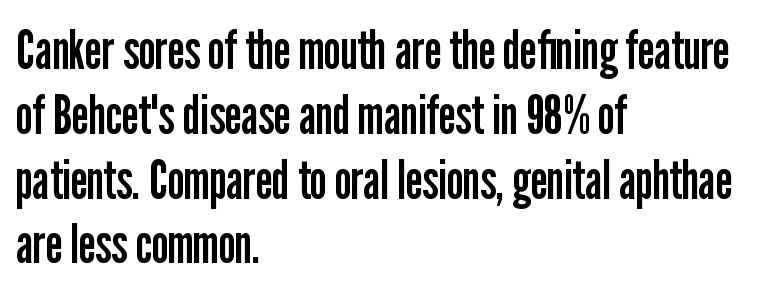
Letters have the restrained weight of plain body copy at most. No word sits above an underline. The passage shown has conventional tracking throughout. The face used here is proportionally spaced, like ordinary book or web type. These lines stack with their left ends in a neat column. Rendered with straight, roman letterforms.
